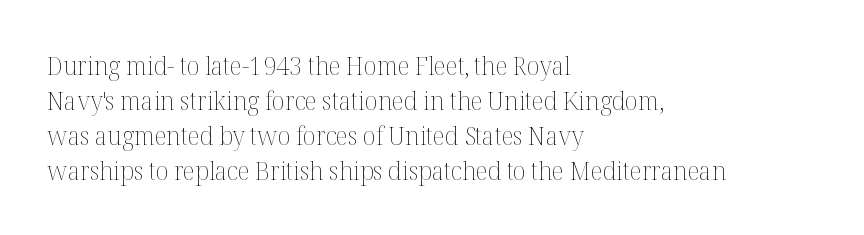
{"italic": "no", "bold": "no", "underline": "no", "align": "left", "line_spacing": "normal", "line_spacing_ratio": 1.34, "letter_spacing": "normal", "letter_spacing_em": 0.0, "glyph_px": 26}
